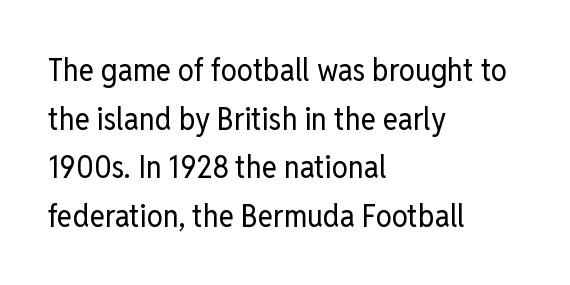
Q: Is the text bold? A: No.
Q: Is the text italic (slanted)? A: No, it is upright.
Q: Is the typeface a serif or a sans-serif typeface? A: Sans-serif.
Q: Is the text underlined? A: No.
Q: How is the paragraph aligned? A: Left-aligned.
Q: Is the spacing between letters normal or unusually wide? A: Normal.
Q: Is the spacing between lines tight, normal or loose? A: Normal.
Q: Width (condensed, normal, or wide)? A: Condensed.
Q: Stroke contrast? A: Low.
Q: x-height? A: Medium.
Q: Monospaced? A: No.
